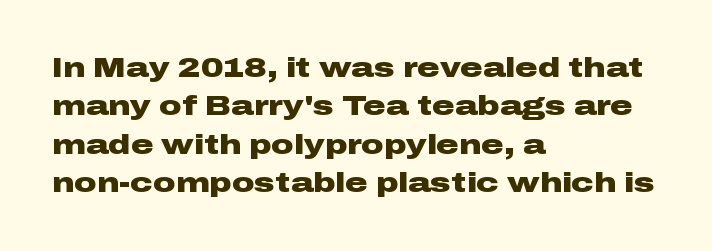
In terms of posture, this sample is upright. Weight check: bold — yes, fully. Nobody touched the tracking dial on this one. Leading matches the norm, producing a regular column. Font category for this specimen: sans-serif. No word sits above an underline.
